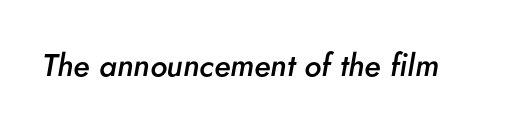
The font is running at a semibold setting, under full bold. The passage shown is typed in a proportional face where columns would drift. When letters slant like this, we call the style italic. Inter-character spacing is left at the font's built-in metrics.
